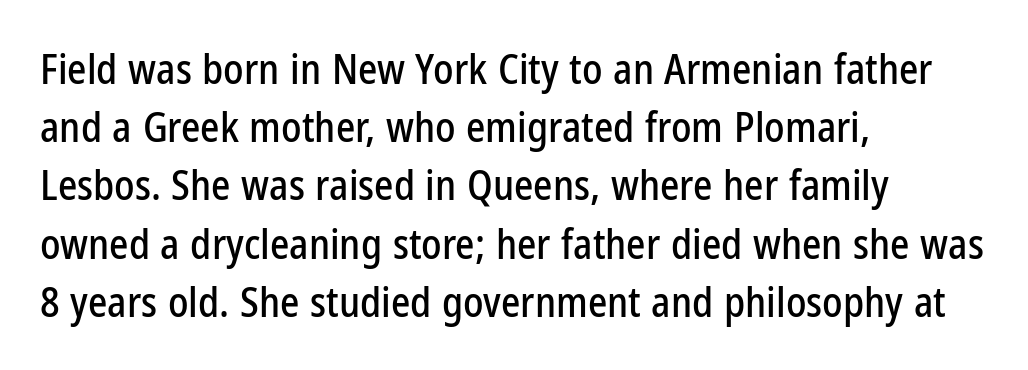
Is this a sans? Yes — the strokes have no serifs. Each letter keeps its own natural width here, so spacing adapts to shape. The font's upright variant was chosen for this text. A student would call this left alignment; a typographer would say flush left, rag right. Reading down the column, the eye jumps a familiar distance to each next line.
